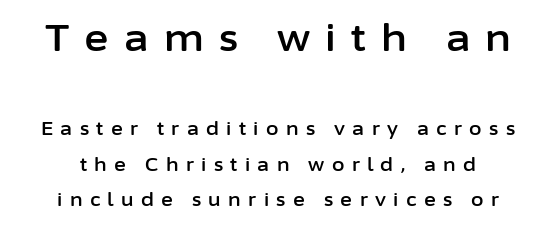
The leading is generous, giving the passage an open texture. Lines of text with bare space underneath. The lettering stays uniformly vertical, giving the passage a roman look. Layout note: lines centered.
